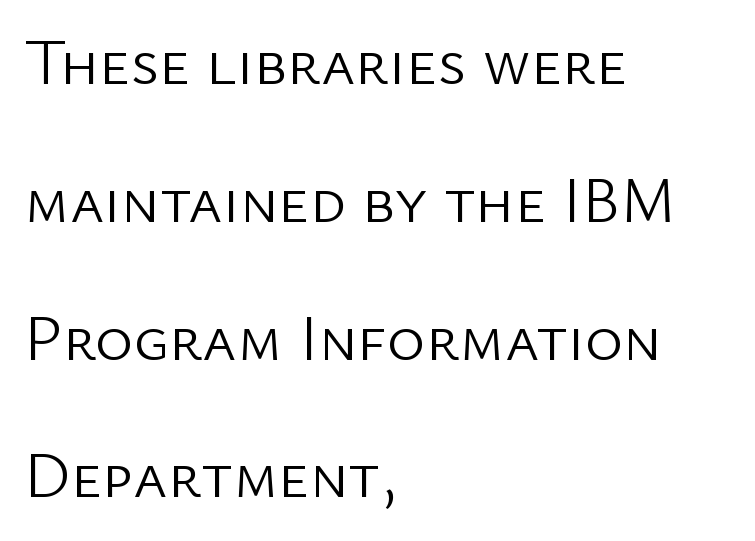
Q: Is the text bold? A: No.
Q: Is the text italic (slanted)? A: No, it is upright.
Q: Is the typeface a serif or a sans-serif typeface? A: Sans-serif.
Q: Is the text underlined? A: No.
Q: How is the paragraph aligned? A: Left-aligned.
Q: Is the spacing between letters normal or unusually wide? A: Normal.
Q: Is the spacing between lines tight, normal or loose? A: Loose.
Q: Width (condensed, normal, or wide)? A: Normal.
Q: Stroke contrast? A: Low.
Q: x-height? A: Medium.
Q: Monospaced? A: No.
